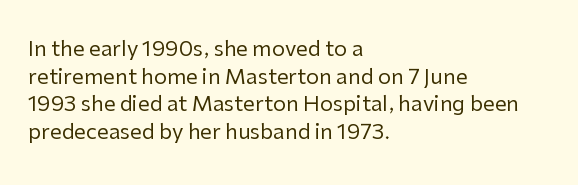
The image shows 21 px text type, upright; set left-aligned, normal line spacing (1.32x), normal letter spacing, not underlined.
